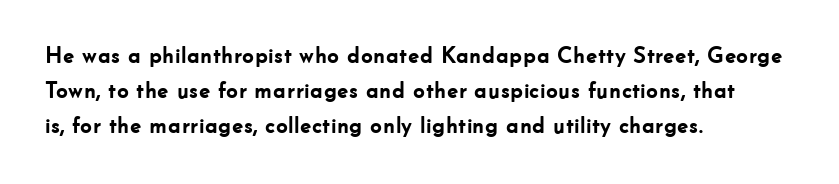
A normal amount of white space separates one row of letters from the next. The lines in this sample share a left origin and differ only in where they stop. Characters follow at the spacing the type designer built in. In terms of weight, the rendering is a true, heavy bold.
